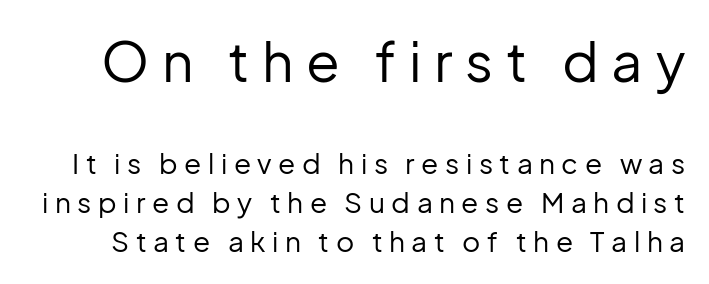
{"serif": "no", "italic": "no", "bold": "no", "weight": "regular", "width": "normal", "stroke_contrast": "low", "x_height": "medium", "monospaced": "no", "underline": "no", "line_spacing": "normal", "line_spacing_ratio": 1.39, "letter_spacing": "wide", "letter_spacing_em": 0.23, "larger_block": "first", "size_ratio": 1.96, "glyph_px": 55}
